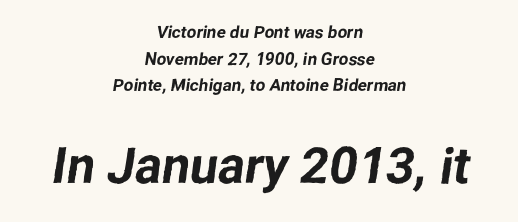
The image shows 50 px sans-serif type; set centered, normal line spacing (1.57x), normal letter spacing, not underlined; the second (bottom) block is 2.94x larger; low stroke contrast and a medium x-height.
